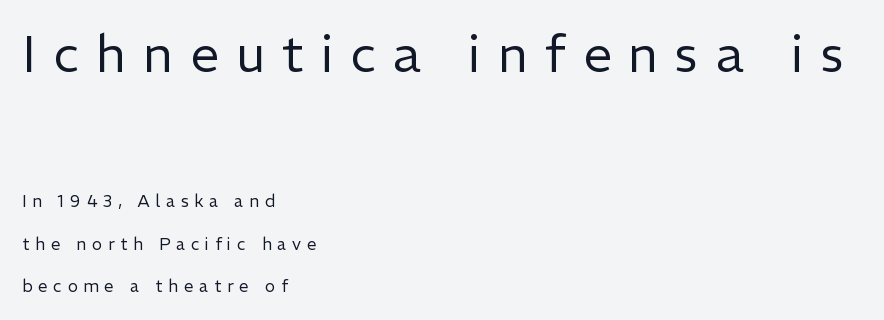
{"serif": "no", "italic": "no", "bold": "no", "weight": "regular", "width": "normal", "stroke_contrast": "low", "x_height": "medium", "monospaced": "no", "underline": "no", "align": "left", "line_spacing": "loose", "line_spacing_ratio": 2.5, "letter_spacing": "wide", "letter_spacing_em": 0.34, "larger_block": "first", "size_ratio": 3.0, "glyph_px": 51}
